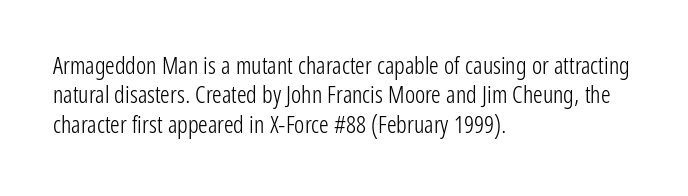
{"italic": "no", "bold": "no", "underline": "no", "align": "left", "line_spacing_ratio": 1.22, "letter_spacing": "normal", "letter_spacing_em": 0.0, "glyph_px": 24}
